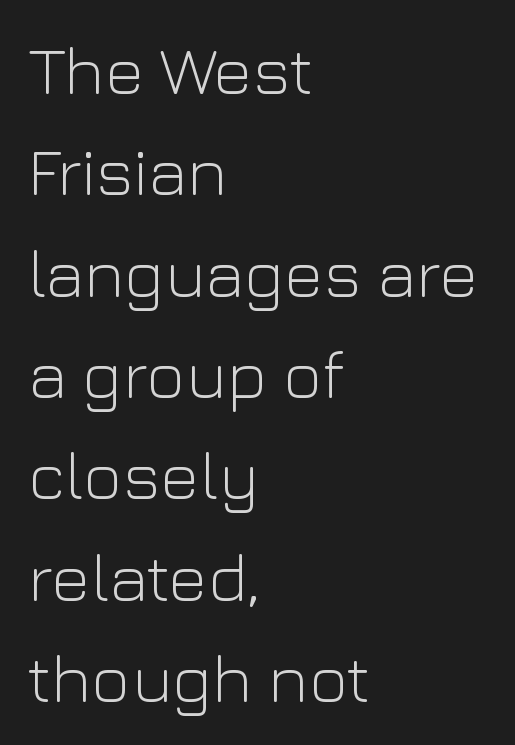
The image shows 68 px light sans-serif type, upright; set left-aligned, normal line spacing (1.49x), normal letter spacing, not underlined; low stroke contrast and a medium x-height.
